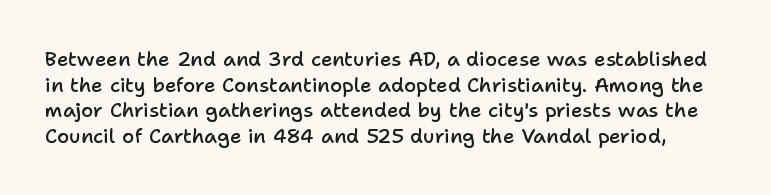
The image shows 20 px text type, upright; set normal line spacing (1.28x), normal letter spacing, not underlined.
